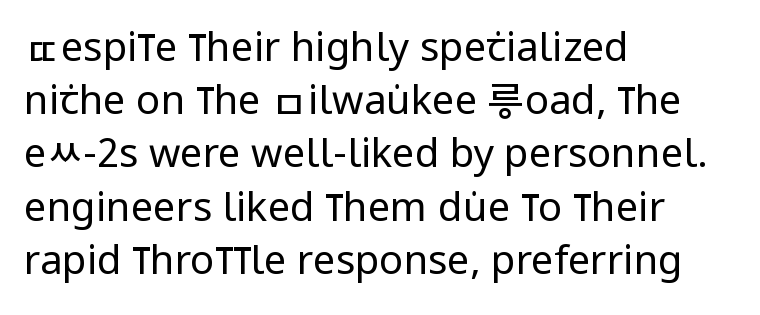
The image shows 40 px regular-weight, condensed sans-serif type, upright; set left-aligned, normal line spacing (1.33x), normal letter spacing, not underlined; low stroke contrast and a large x-height.
